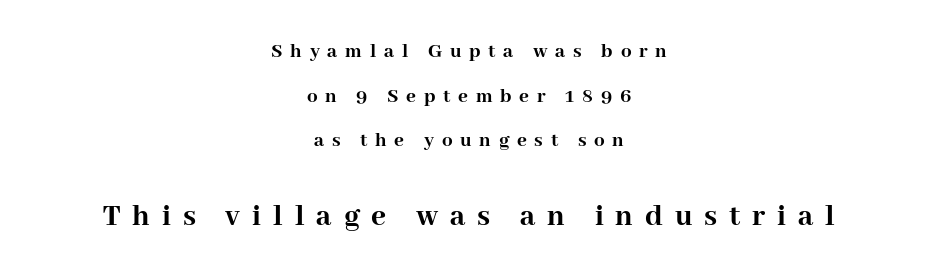
Q: Is the text bold? A: Yes.
Q: Is the text italic (slanted)? A: No, it is upright.
Q: Is the typeface a serif or a sans-serif typeface? A: Serif.
Q: Is the text underlined? A: No.
Q: How is the paragraph aligned? A: Centered.
Q: Is the spacing between letters normal or unusually wide? A: Unusually wide.
Q: Is the spacing between lines tight, normal or loose? A: Loose.
Q: Which block of text is set in a larger size, the first (top) or the second (bottom)? A: The second (bottom) one.
Q: Width (condensed, normal, or wide)? A: Normal.
Q: Stroke contrast? A: High.
Q: x-height? A: Medium.
Q: Monospaced? A: No.
